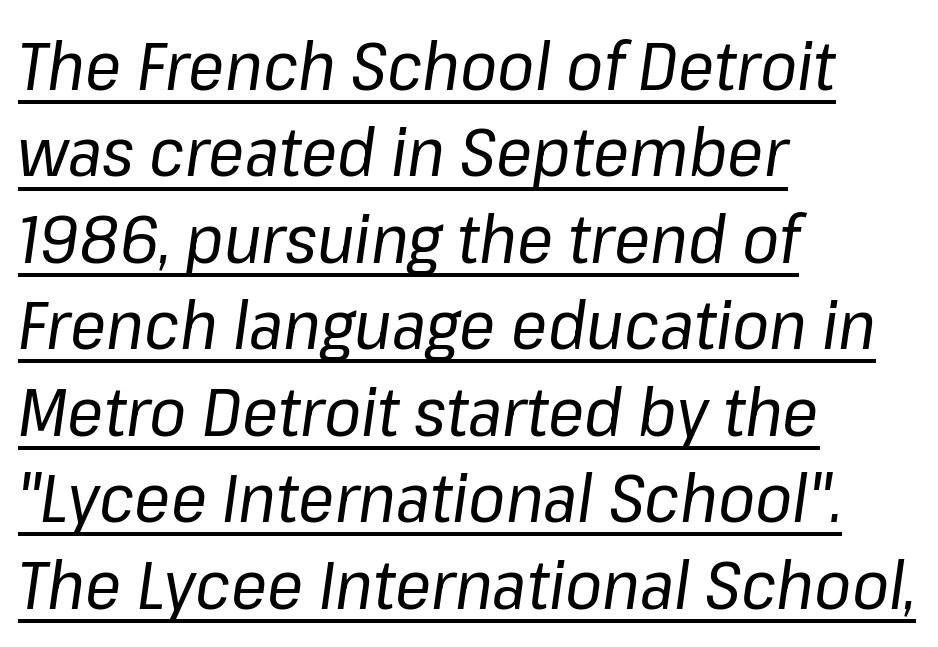
{"italic": "yes", "lean": "right", "slant_degrees": 8, "bold": "no", "weight": "regular", "width": "normal", "stroke_contrast": "low", "x_height": "medium", "monospaced": "no", "underline": "yes", "align": "left", "line_spacing": "normal", "line_spacing_ratio": 1.29, "letter_spacing": "normal", "letter_spacing_em": 0.0, "glyph_px": 67}
